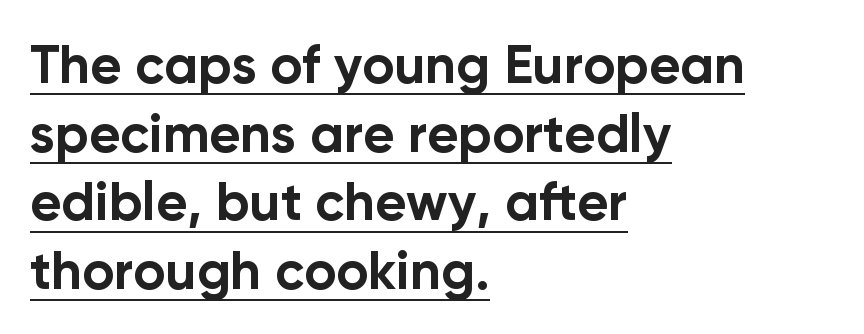
The image shows 54 px bold sans-serif type, upright; set left-aligned, normal line spacing (1.27x), normal letter spacing, underlined; low stroke contrast and a medium x-height.
